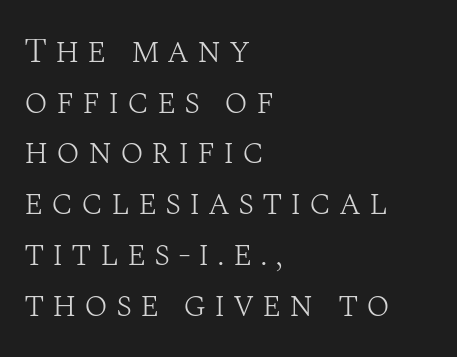
{"serif": "yes", "italic": "no", "bold": "no", "weight": "light", "width": "normal", "stroke_contrast": "medium", "x_height": "large", "monospaced": "no", "underline": "no", "align": "left", "line_spacing": "normal", "line_spacing_ratio": 1.45, "letter_spacing": "wide", "letter_spacing_em": 0.22, "glyph_px": 35}
